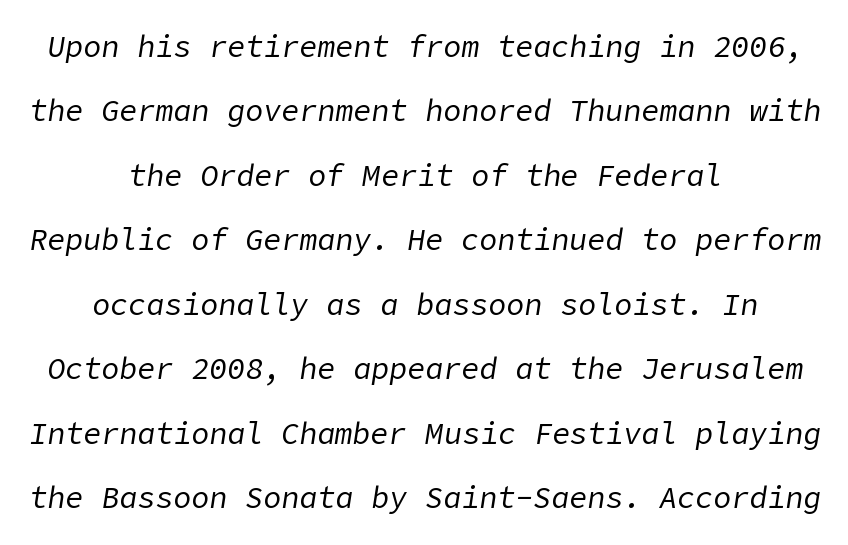
The image shows 30 px regular-weight type, italic (leaning right); set centered, loose line spacing (2.15x), normal letter spacing, not underlined; low stroke contrast and a medium x-height.
